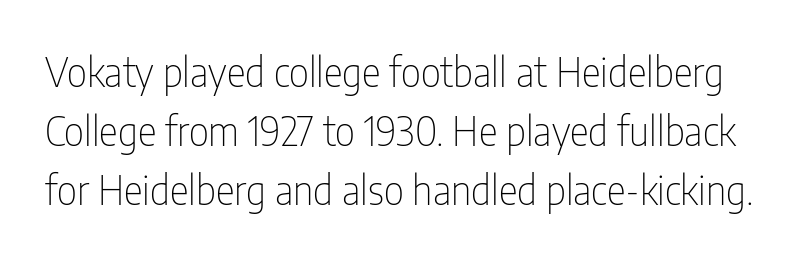
The image shows 40 px thin, condensed sans-serif type, upright; set normal line spacing (1.47x), normal letter spacing, not underlined; low stroke contrast and a medium x-height.
